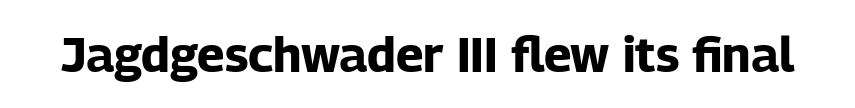
Q: Is the text bold? A: Yes.
Q: Is the text italic (slanted)? A: No, it is upright.
Q: Is the typeface a serif or a sans-serif typeface? A: Sans-serif.
Q: Is the text underlined? A: No.
Q: Is the spacing between letters normal or unusually wide? A: Normal.
Q: Width (condensed, normal, or wide)? A: Normal.
Q: Stroke contrast? A: Low.
Q: x-height? A: Medium.
Q: Monospaced? A: No.
